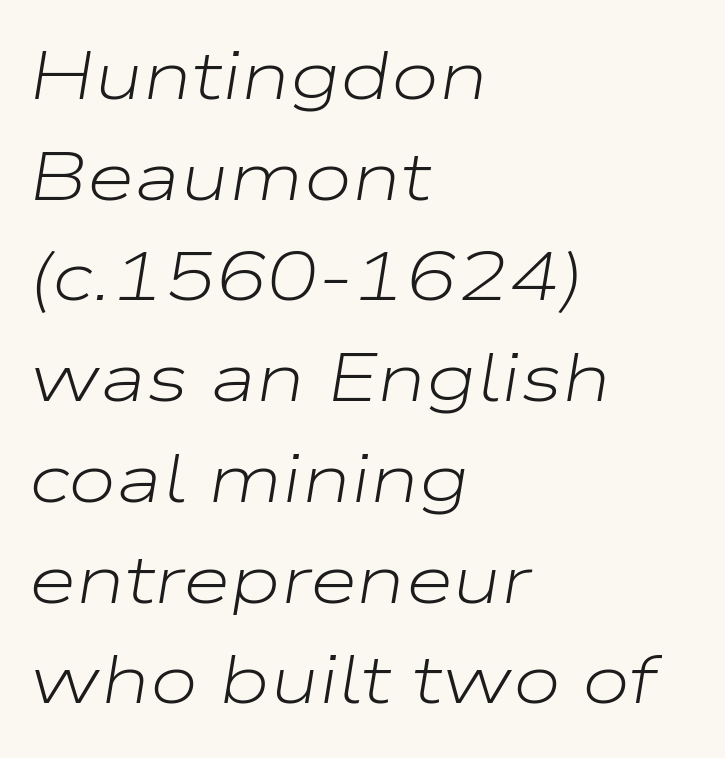
{"italic": "yes", "lean": "right", "slant_degrees": 9, "bold": "no", "weight": "light", "width": "wide", "stroke_contrast": "low", "x_height": "medium", "monospaced": "no", "underline": "no", "align": "left", "line_spacing": "normal", "line_spacing_ratio": 1.46, "letter_spacing": "normal", "letter_spacing_em": 0.0, "glyph_px": 69}
